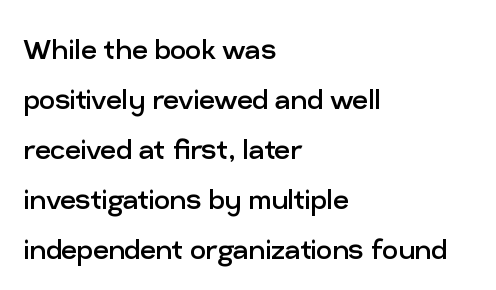
The image shows 35 px regular-weight sans-serif type, upright; set left-aligned, normal line spacing (1.43x), normal letter spacing, not underlined; low stroke contrast and a medium x-height.
